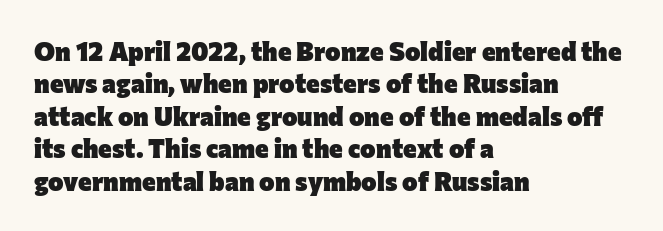
Q: Is the text bold? A: Yes.
Q: Is the text italic (slanted)? A: No, it is upright.
Q: Is the text underlined? A: No.
Q: How is the paragraph aligned? A: Left-aligned.
Q: Is the spacing between letters normal or unusually wide? A: Normal.
Q: Is the spacing between lines tight, normal or loose? A: Normal.
